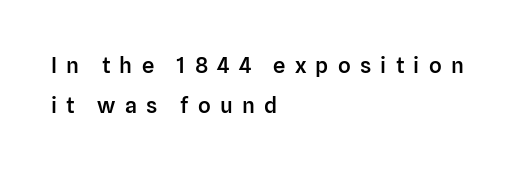
Q: Is the text bold? A: Semi-bold.
Q: Is the text italic (slanted)? A: No, it is upright.
Q: Is the text underlined? A: No.
Q: How is the paragraph aligned? A: Left-aligned.
Q: Is the spacing between letters normal or unusually wide? A: Unusually wide.
